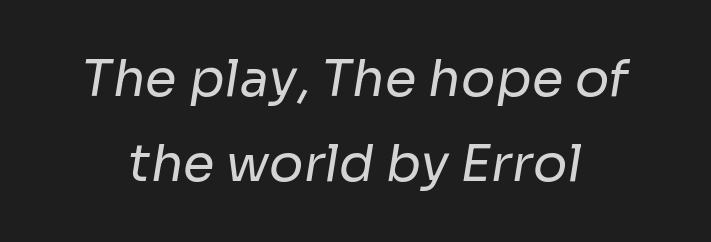
{"serif": "no", "bold": "no", "weight": "regular", "width": "normal", "stroke_contrast": "low", "x_height": "medium", "monospaced": "no", "underline": "no", "line_spacing": "normal", "line_spacing_ratio": 1.66, "letter_spacing": "normal", "letter_spacing_em": 0.0, "glyph_px": 51}
